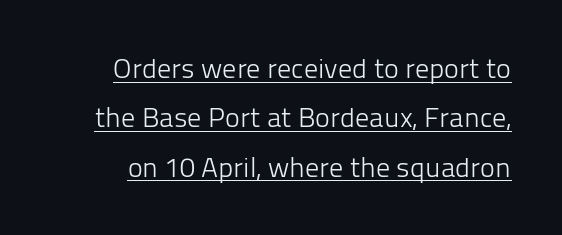
Is the stroke heavy? The answer is a plain regular-or-lighter. The typography opts for an upright posture over an oblique one. This rendering leaves character spacing at its baseline value. Here the designer chose a conventional face with non-uniform glyph widths. What kind of face is this? One without serifs — a sans. The rendering uses the underline text-decoration.
